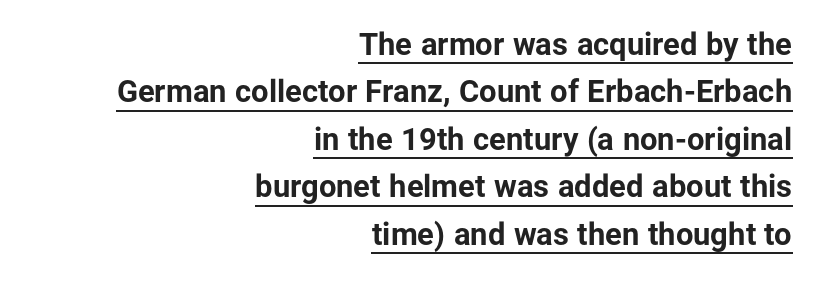
The text block is weighted toward the right margin, trailing off unevenly leftward. The face used here is rendered with its standard letterfit. Is there an underline? Yes — a line sits under the letters. Grotesque or geometric, the face here clearly has no serifs. Posture: vertical.
